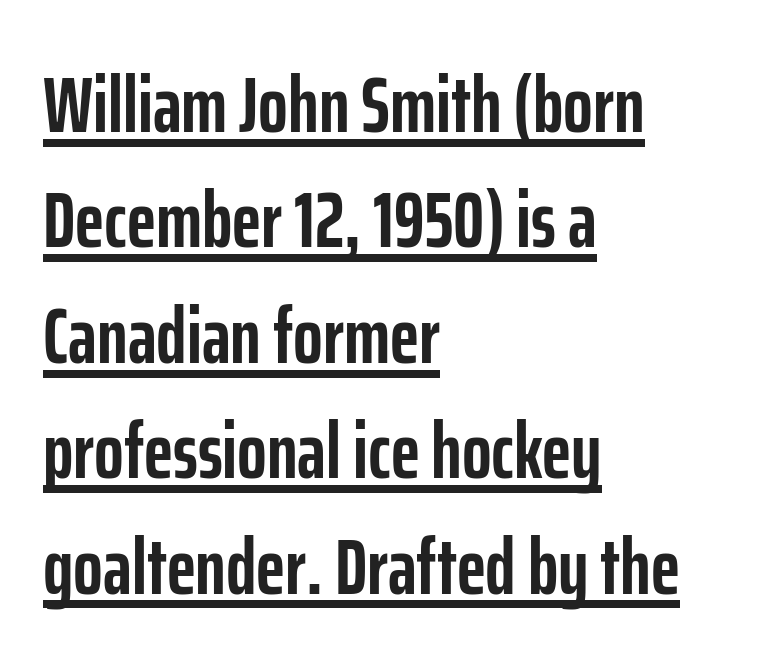
Q: Is the text bold? A: Yes.
Q: Is the text italic (slanted)? A: No, it is upright.
Q: Is the typeface a serif or a sans-serif typeface? A: Sans-serif.
Q: Is the text underlined? A: Yes.
Q: How is the paragraph aligned? A: Left-aligned.
Q: Is the spacing between letters normal or unusually wide? A: Normal.
Q: Is the spacing between lines tight, normal or loose? A: Normal.
Q: Width (condensed, normal, or wide)? A: Condensed.
Q: Stroke contrast? A: Low.
Q: x-height? A: Medium.
Q: Monospaced? A: No.
